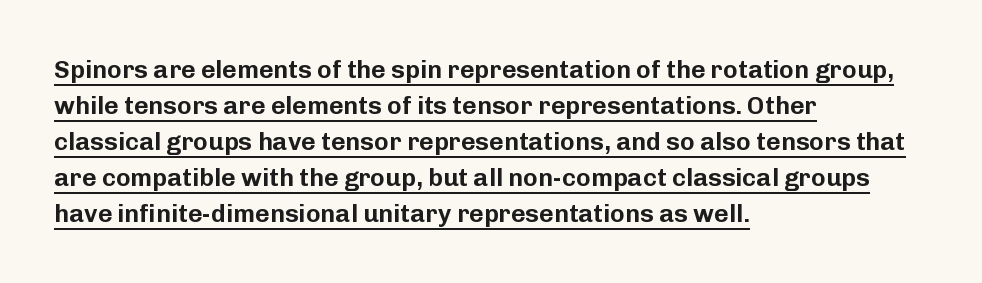
Q: Is the text italic (slanted)? A: No, it is upright.
Q: Is the text underlined? A: Yes.
Q: How is the paragraph aligned? A: Left-aligned.
Q: Is the spacing between letters normal or unusually wide? A: Normal.
Q: Is the spacing between lines tight, normal or loose? A: Normal.
